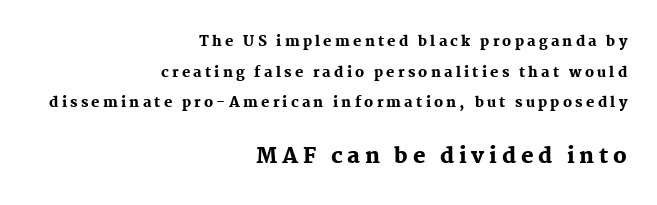
Q: Is the text bold? A: Yes.
Q: Is the text italic (slanted)? A: No, it is upright.
Q: Is the text underlined? A: No.
Q: How is the paragraph aligned? A: Right-aligned.
Q: Is the spacing between letters normal or unusually wide? A: Unusually wide.
Q: Is the spacing between lines tight, normal or loose? A: Loose.
Q: Which block of text is set in a larger size, the first (top) or the second (bottom)? A: The second (bottom) one.
